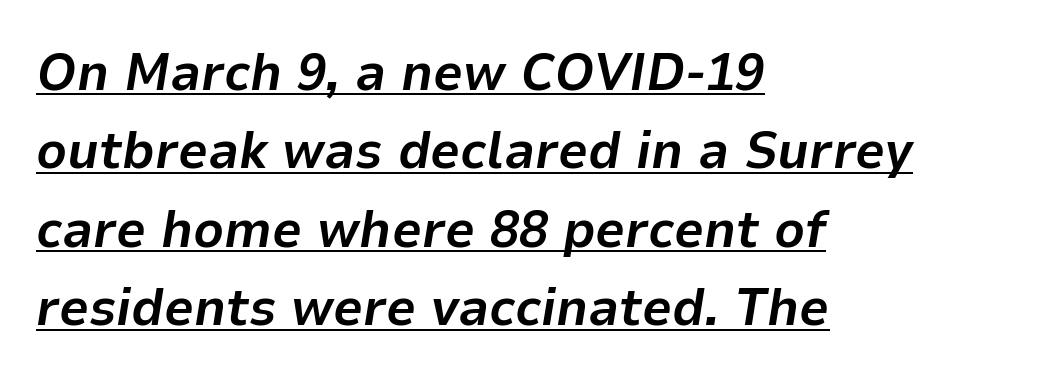
Each new line begins a customary step beneath the previous one. Short note: letters normally spaced. Horizontal alignment here is leftward, the default for most running prose. The typesetting leans heavy: a genuine bold. The passage shown is typed in a proportional face where columns would drift.
